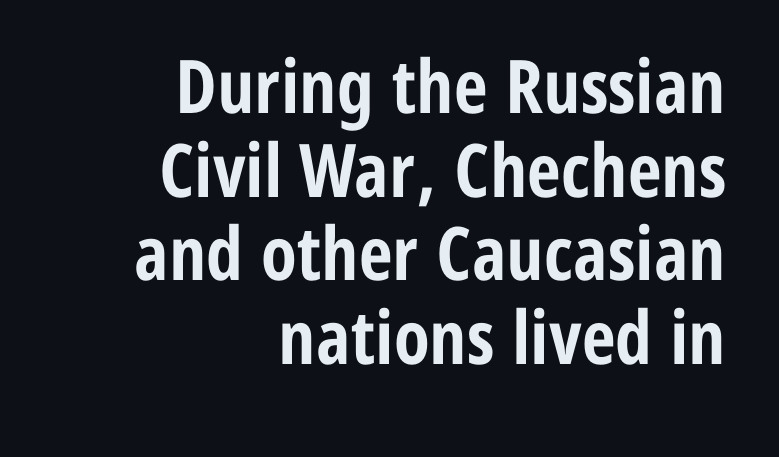
Each letter's strokes conclude bluntly, with no projecting serifs. Set as a true bold cut, around the 700 mark. The leading is snug, giving the passage a crowded texture. Rendered with straight, roman letterforms.
